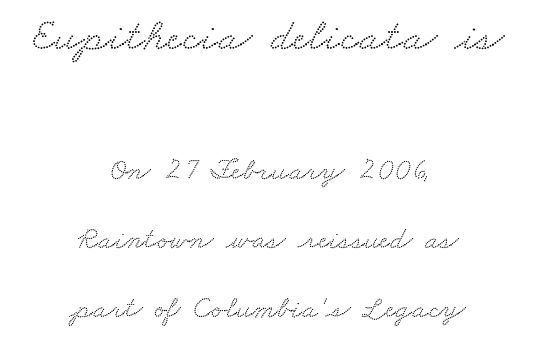
Q: Is the typeface a serif or a sans-serif typeface? A: Serif.
Q: Is the text underlined? A: No.
Q: How is the paragraph aligned? A: Centered.
Q: Is the spacing between letters normal or unusually wide? A: Normal.
Q: Is the spacing between lines tight, normal or loose? A: Loose.
Q: Which block of text is set in a larger size, the first (top) or the second (bottom)? A: The first (top) one.
Q: Width (condensed, normal, or wide)? A: Wide.
Q: Stroke contrast? A: Low.
Q: x-height? A: Small.
Q: Monospaced? A: No.
